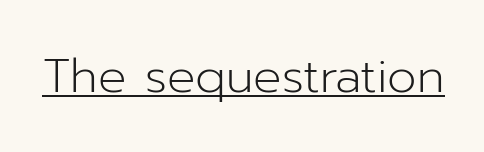
Q: Is the text bold? A: No.
Q: Is the text italic (slanted)? A: No, it is upright.
Q: Is the typeface a serif or a sans-serif typeface? A: Sans-serif.
Q: Is the text underlined? A: Yes.
Q: Is the spacing between letters normal or unusually wide? A: Normal.
Q: Width (condensed, normal, or wide)? A: Normal.
Q: Stroke contrast? A: Low.
Q: x-height? A: Medium.
Q: Monospaced? A: No.
